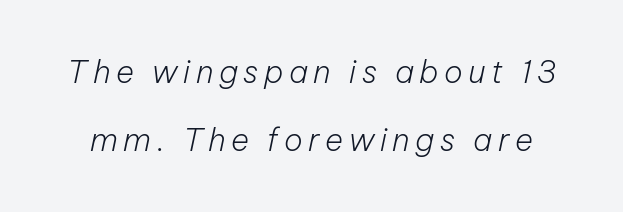
Q: Is the text bold? A: No.
Q: Is the text italic (slanted)? A: Yes, it leans right by about 12 degrees.
Q: Is the text underlined? A: No.
Q: Is the spacing between lines tight, normal or loose? A: Loose.
Q: Width (condensed, normal, or wide)? A: Normal.
Q: Stroke contrast? A: Low.
Q: x-height? A: Medium.
Q: Monospaced? A: No.
